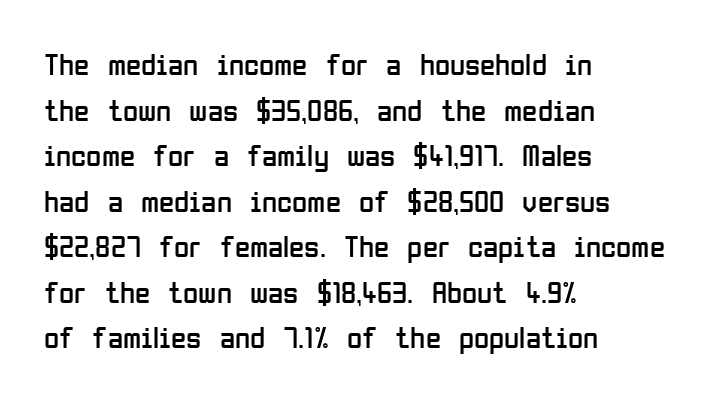
{"serif": "no", "italic": "no", "bold": "no", "weight": "regular", "width": "condensed", "stroke_contrast": "low", "x_height": "medium", "monospaced": "no", "underline": "no", "align": "left", "line_spacing": "normal", "line_spacing_ratio": 1.47, "letter_spacing": "normal", "letter_spacing_em": 0.0, "glyph_px": 31}
